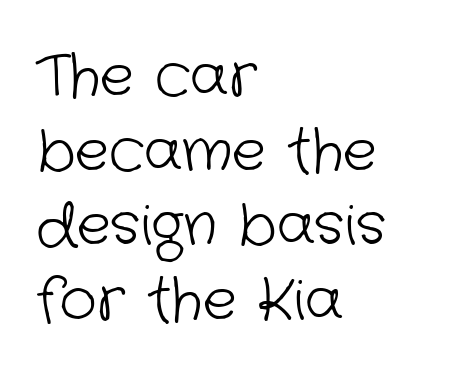
{"serif": "no", "bold": "no", "weight": "light", "width": "normal", "stroke_contrast": "low", "x_height": "medium", "monospaced": "no", "underline": "no", "align": "left", "line_spacing": "normal", "line_spacing_ratio": 1.31, "letter_spacing": "normal", "letter_spacing_em": 0.0, "glyph_px": 57}
